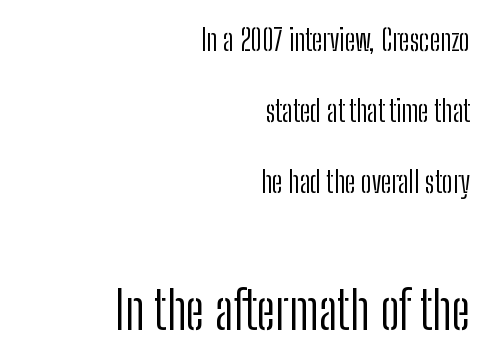
The image shows 53 px light, condensed sans-serif type, upright; set right-aligned, loose line spacing (2.37x), normal letter spacing, not underlined; the second (bottom) block is 1.77x larger; low stroke contrast and a medium x-height.
